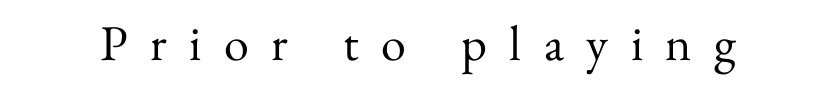
{"serif": "yes", "italic": "no", "bold": "no", "weight": "regular", "width": "normal", "stroke_contrast": "medium", "x_height": "small", "monospaced": "no", "underline": "no", "letter_spacing": "wide", "letter_spacing_em": 0.45, "glyph_px": 50}
